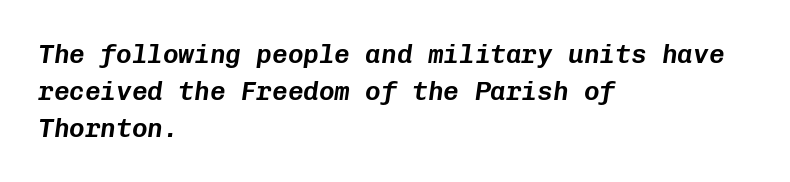
{"italic": "yes", "lean": "right", "slant_degrees": 8, "underline": "no", "align": "left", "line_spacing": "normal", "line_spacing_ratio": 1.42, "letter_spacing": "normal", "letter_spacing_em": 0.0, "glyph_px": 26}
